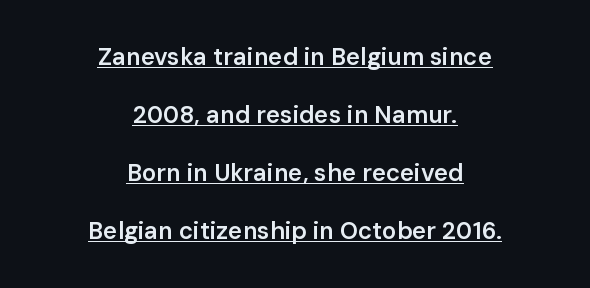
The image shows 24 px text type, upright; set centered, loose line spacing (2.41x), normal letter spacing, underlined.
